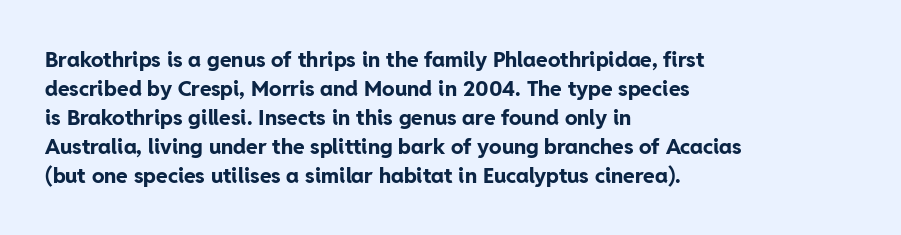
The lines are quadded left. These lines keep a tight, regular rhythm from letter to letter. The gap between lines stays unmarked. It's the straight-up-and-down kind of type. The rendering uses a moderate line-height, typical for paragraphs. Pretty heavy lettering here — definitely bold.
